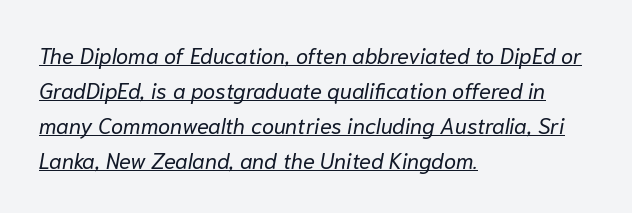
Q: Is the text bold? A: No.
Q: Is the text italic (slanted)? A: Yes, it leans right by about 10 degrees.
Q: Is the text underlined? A: Yes.
Q: How is the paragraph aligned? A: Left-aligned.
Q: Is the spacing between letters normal or unusually wide? A: Normal.
Q: Is the spacing between lines tight, normal or loose? A: Normal.
